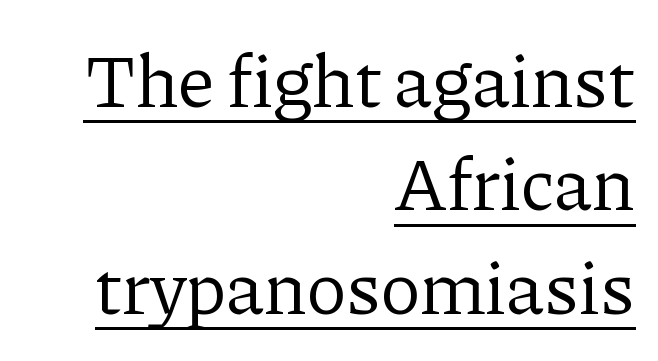
The image shows 75 px regular-weight serif type, upright; set right-aligned, normal line spacing (1.38x), normal letter spacing, underlined; low stroke contrast and a medium x-height.
